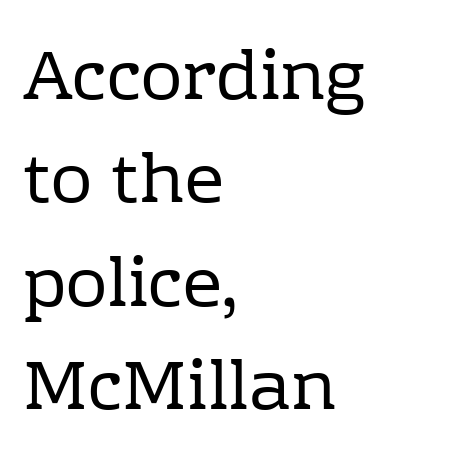
Q: Is the text bold? A: No.
Q: Is the text italic (slanted)? A: No, it is upright.
Q: Is the typeface a serif or a sans-serif typeface? A: Serif.
Q: Is the text underlined? A: No.
Q: How is the paragraph aligned? A: Left-aligned.
Q: Is the spacing between letters normal or unusually wide? A: Normal.
Q: Is the spacing between lines tight, normal or loose? A: Normal.
Q: Width (condensed, normal, or wide)? A: Normal.
Q: Stroke contrast? A: Low.
Q: x-height? A: Medium.
Q: Monospaced? A: No.
